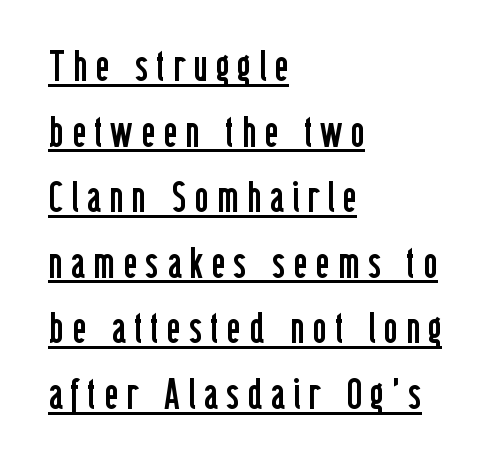
{"serif": "no", "italic": "no", "bold": "no", "weight": "regular", "width": "condensed", "stroke_contrast": "low", "x_height": "medium", "monospaced": "no", "underline": "yes", "align": "left", "line_spacing": "normal", "line_spacing_ratio": 1.49, "glyph_px": 44}
